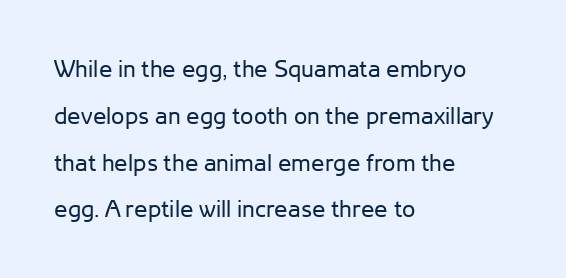
The image shows 24 px text type, upright; set left-aligned, loose line spacing (1.95x), normal letter spacing, not underlined.
